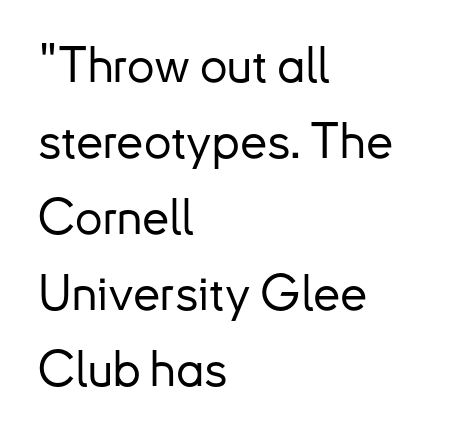
The image shows 49 px sans-serif type, upright; set left-aligned, normal line spacing (1.55x), normal letter spacing, not underlined; low stroke contrast and a small x-height.
